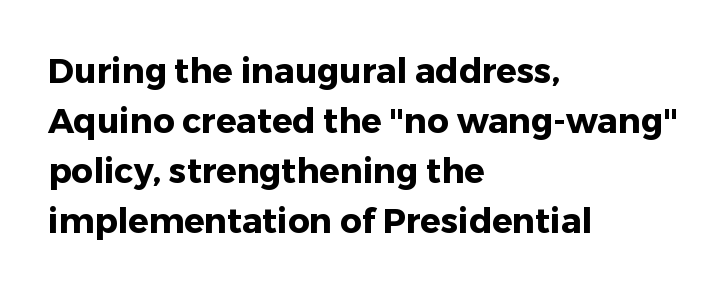
Q: Is the text bold? A: Yes.
Q: Is the text italic (slanted)? A: No, it is upright.
Q: Is the typeface a serif or a sans-serif typeface? A: Sans-serif.
Q: Is the text underlined? A: No.
Q: How is the paragraph aligned? A: Left-aligned.
Q: Is the spacing between letters normal or unusually wide? A: Normal.
Q: Is the spacing between lines tight, normal or loose? A: Normal.
Q: Width (condensed, normal, or wide)? A: Normal.
Q: Stroke contrast? A: Low.
Q: x-height? A: Medium.
Q: Monospaced? A: No.
